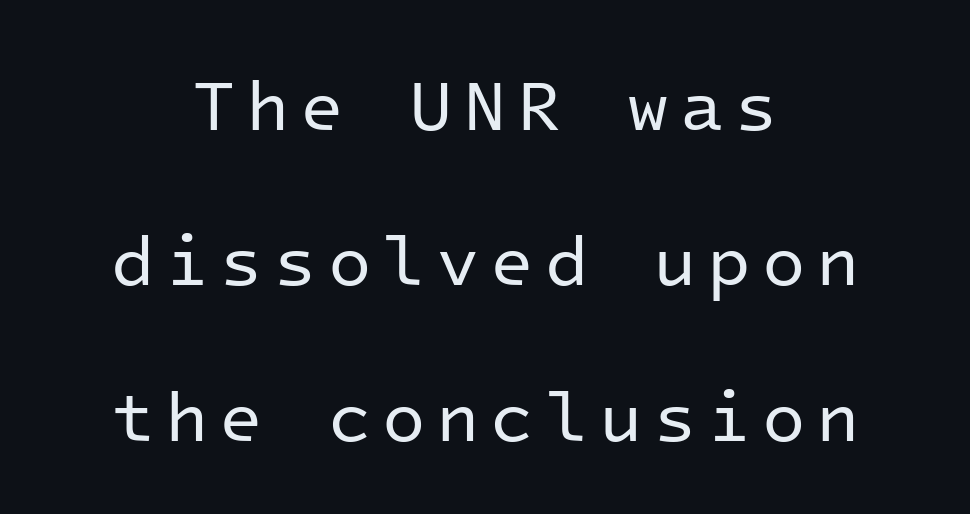
The image shows 71 px regular-weight sans-serif type, upright, monospaced; set centered, loose line spacing (2.19x), not underlined; low stroke contrast and a medium x-height.
